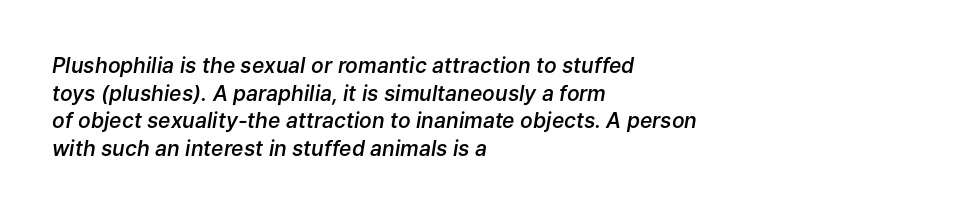
{"italic": "yes", "lean": "right", "slant_degrees": 9, "bold": "semi", "underline": "no", "align": "left", "line_spacing": "normal", "line_spacing_ratio": 1.32, "letter_spacing": "normal", "letter_spacing_em": 0.0, "glyph_px": 21}
